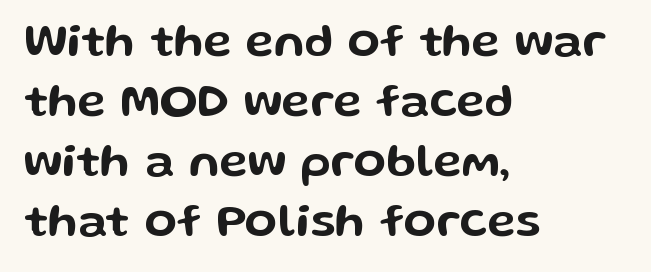
Q: Is the text italic (slanted)? A: No, it is upright.
Q: Is the typeface a serif or a sans-serif typeface? A: Sans-serif.
Q: Is the text underlined? A: No.
Q: How is the paragraph aligned? A: Left-aligned.
Q: Is the spacing between letters normal or unusually wide? A: Normal.
Q: Is the spacing between lines tight, normal or loose? A: Normal.
Q: Width (condensed, normal, or wide)? A: Wide.
Q: Stroke contrast? A: Low.
Q: x-height? A: Medium.
Q: Monospaced? A: No.
